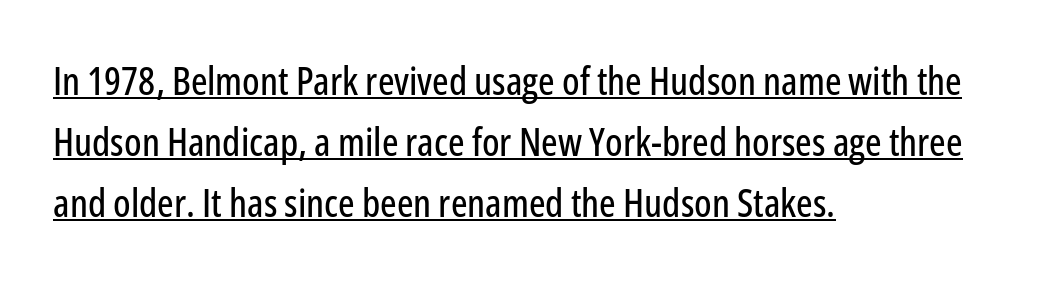
Q: Is the text italic (slanted)? A: No, it is upright.
Q: Is the typeface a serif or a sans-serif typeface? A: Sans-serif.
Q: Is the text underlined? A: Yes.
Q: How is the paragraph aligned? A: Left-aligned.
Q: Is the spacing between letters normal or unusually wide? A: Normal.
Q: Is the spacing between lines tight, normal or loose? A: Normal.
Q: Width (condensed, normal, or wide)? A: Condensed.
Q: Stroke contrast? A: Low.
Q: x-height? A: Medium.
Q: Monospaced? A: No.
